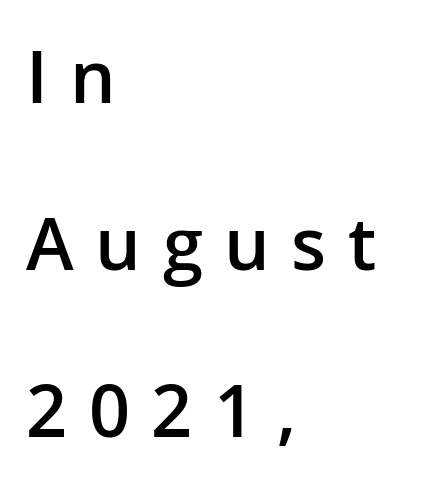
{"serif": "no", "italic": "no", "bold": "semi", "weight": "semibold", "width": "normal", "stroke_contrast": "low", "x_height": "medium", "monospaced": "no", "underline": "no", "align": "left", "line_spacing": "loose", "line_spacing_ratio": 2.32, "letter_spacing": "wide", "letter_spacing_em": 0.3, "glyph_px": 72}
